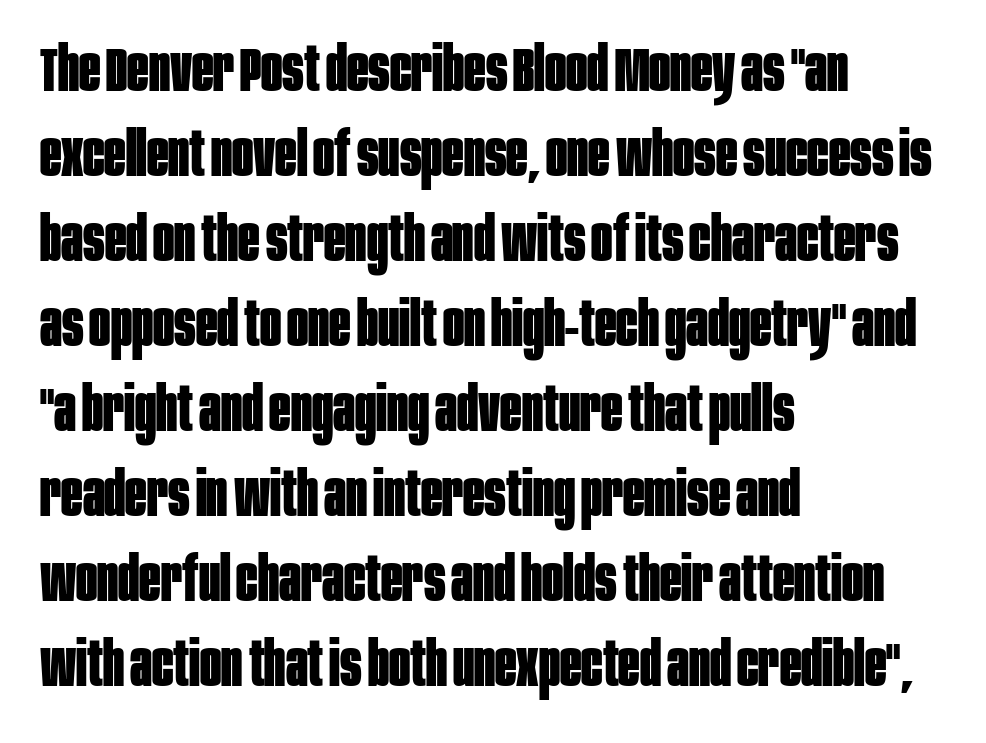
The image shows 63 px bold, condensed sans-serif type, upright; set left-aligned, normal line spacing (1.35x), normal letter spacing, not underlined; low stroke contrast and a large x-height.
